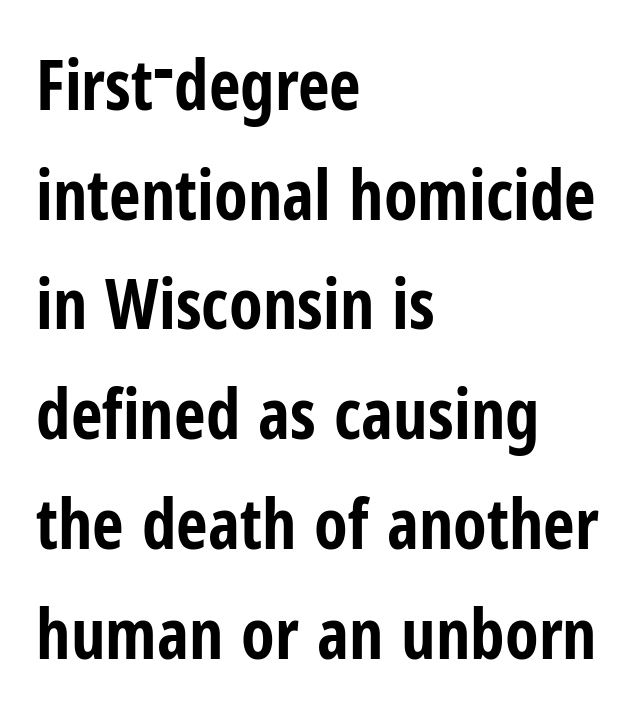
The font's upright variant was chosen for this text. Has an underline been added? It has not. The passage shown stacks its lines at a standard gap. A typesetter would label this face a sans. Each letter keeps its own natural width here, so spacing adapts to shape. On the weight axis this lands at bold, roughly 700.
